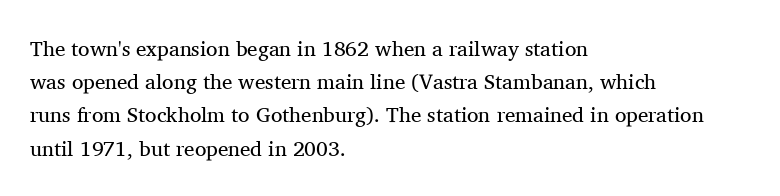
The image shows 21 px text type, upright; set left-aligned, normal line spacing (1.58x), normal letter spacing, not underlined.
